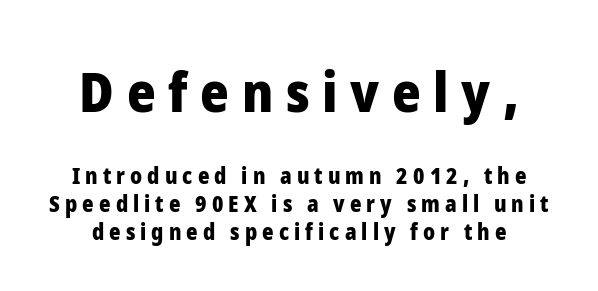
The designer left line spacing at the default. The passage shown is typed in a proportional face where columns would drift. Reading top to bottom, the characters get smaller at the block break. Caption: expanded tracking, letters set apart.
